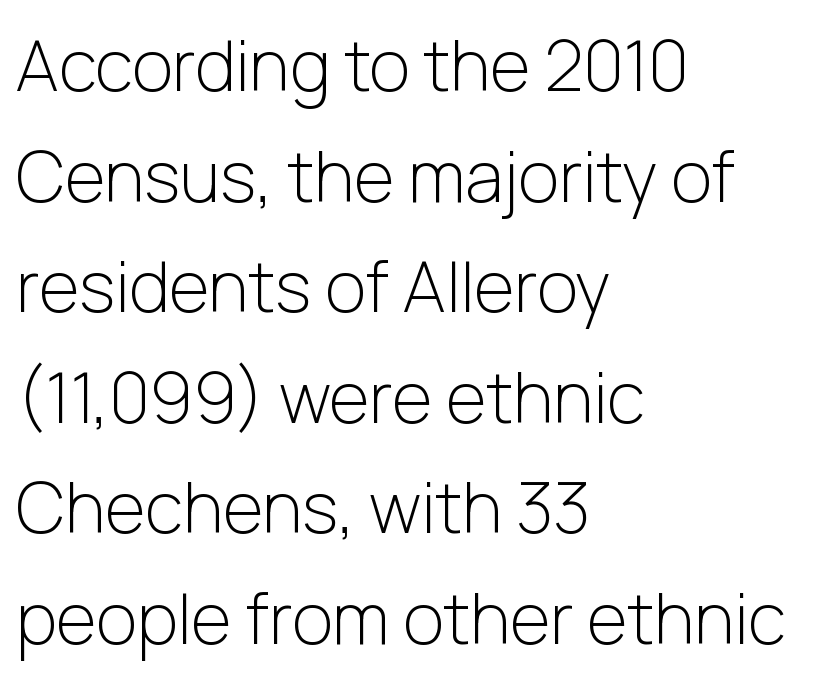
It's the straight-up-and-down kind of type. The space between consecutive lines is moderate. The passage is arranged the way most books set body copy — flush left. Looks like regular typesetting: each glyph gets only the width it needs. The passage shown is typeset with a sans-serif family.
